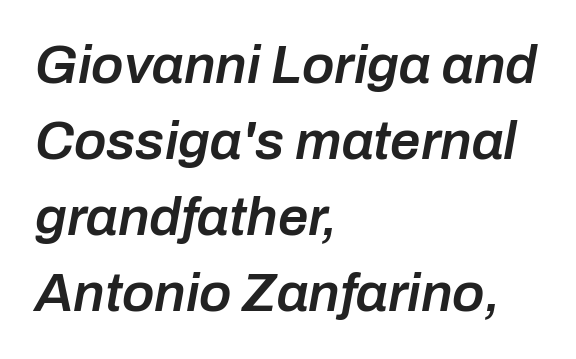
The image shows 54 px semibold type, italic (leaning right); set left-aligned, normal line spacing (1.41x), normal letter spacing, not underlined; low stroke contrast and a medium x-height.
